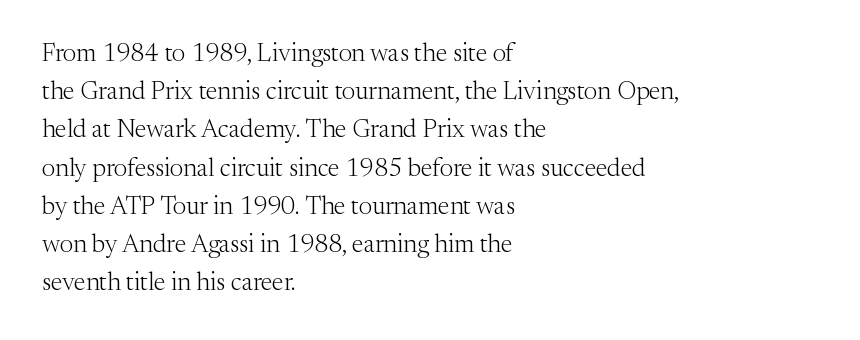
The glyphs are unaccompanied by any horizontal stroke below them. Posture: vertical. These lines keep a tight, regular rhythm from letter to letter. Interline gaps are of average width in this sample. The paragraph shown leans on its left margin.
